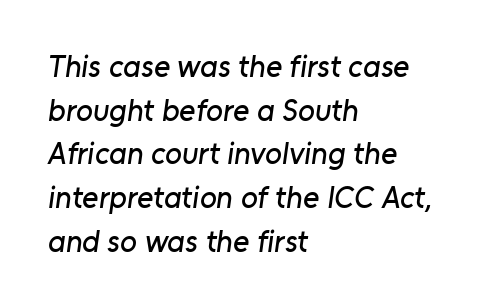
{"serif": "no", "width": "normal", "stroke_contrast": "low", "x_height": "medium", "monospaced": "no", "underline": "no", "align": "left", "line_spacing": "normal", "line_spacing_ratio": 1.41, "letter_spacing": "normal", "letter_spacing_em": 0.0, "glyph_px": 31}
